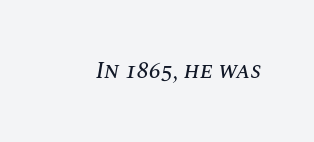
{"italic": "yes", "lean": "right", "slant_degrees": 10, "underline": "no", "letter_spacing": "normal", "letter_spacing_em": 0.0, "glyph_px": 23}
